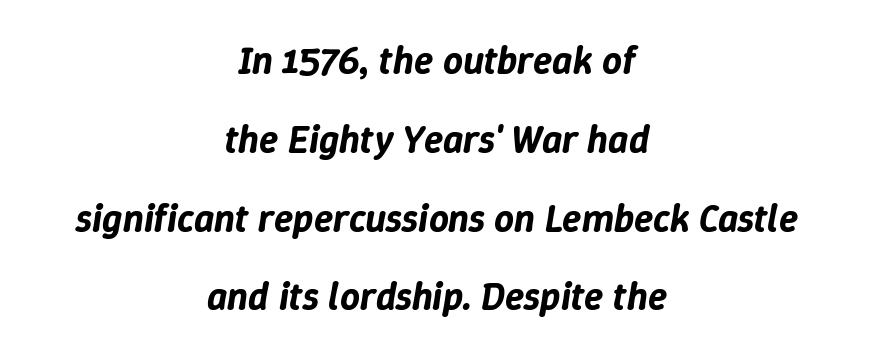
Slanted lettering throughout. A clean baseline with only descenders dipping below it. Where is the straight margin? There isn't one; the lines are centered. Widely set lines give the paragraph a tall, airy silhouette. Tracking here is standard; glyphs follow each other at the usual distance. Note the varied advance widths — an 'i' is clearly narrower than an 'm'.
